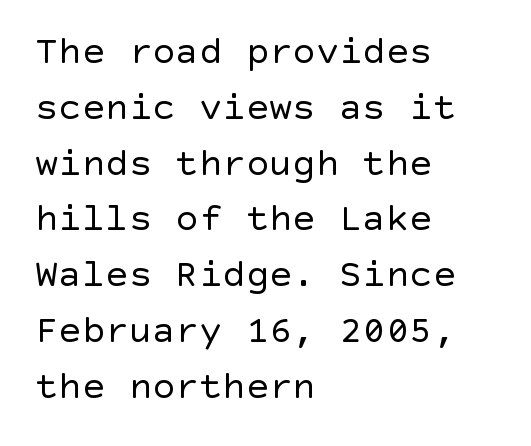
The image shows 39 px regular-weight sans-serif type, upright; set left-aligned, normal line spacing (1.43x), normal letter spacing, not underlined; a large x-height.
